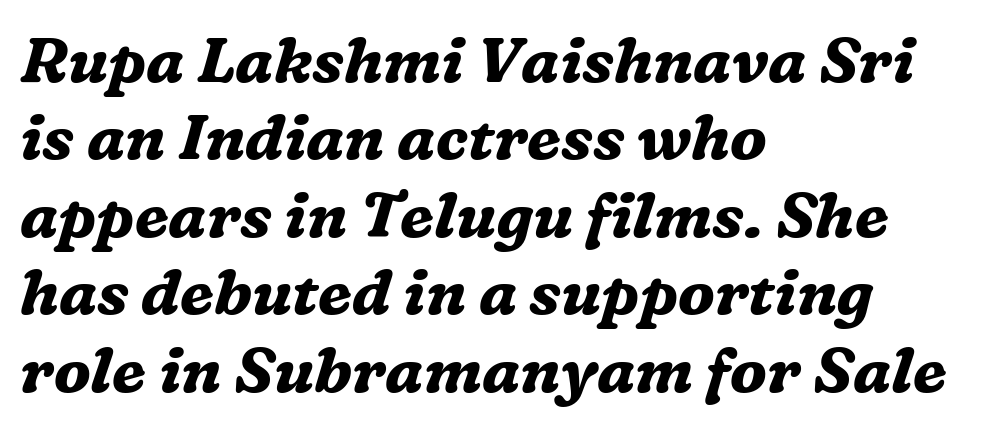
You could not count columns in this text — the font is proportionally spaced. The type family on display is of the serif kind. The lettering tilts uniformly, giving the passage an italic look. Reading down the block, your eye returns to a fixed left position each line. Students, this is bold: see how much ink each stroke carries.
